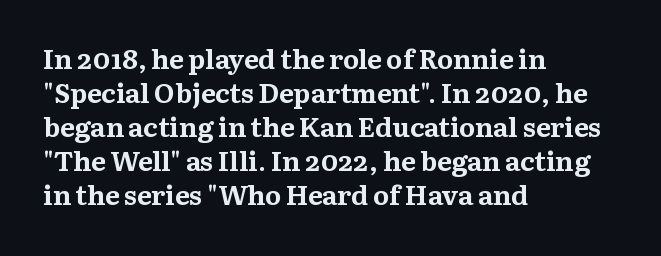
Does the weight exceed regular? Yes, all the way to bold. Short note: letters normally spaced. The space beneath each line is pristine and unruled. The typesetter chose a ragged-right arrangement here. Posture: vertical. The passage shown stacks its lines at a standard gap.
